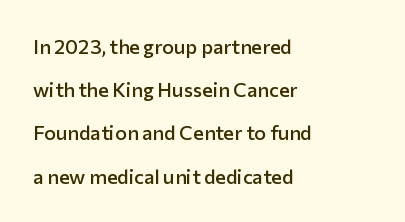
The image shows 20 px text type, upright; set left-aligned, loose line spacing (2.16x), normal letter spacing, not underlined.
